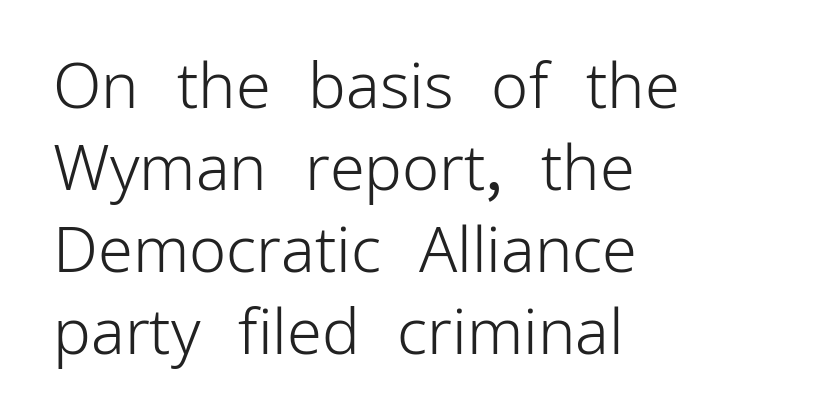
{"serif": "no", "italic": "no", "bold": "no", "weight": "light", "width": "normal", "stroke_contrast": "low", "x_height": "medium", "monospaced": "no", "underline": "no", "align": "left", "line_spacing": "normal", "line_spacing_ratio": 1.3, "letter_spacing": "normal", "letter_spacing_em": 0.0, "glyph_px": 63}
